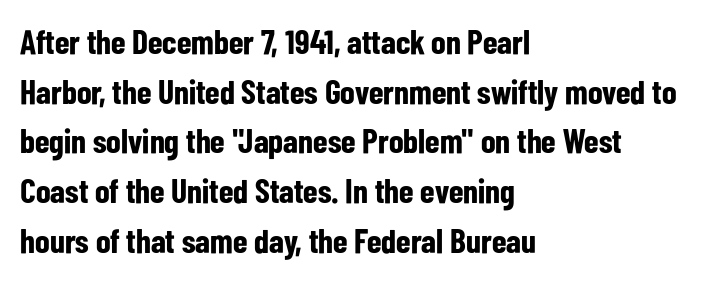
The letters stand upright; this is a roman face. Evenly set lines give the paragraph a standard silhouette. The horizontal fit of the characters is conventional and even. The type family on display is of the sans-serif kind.
